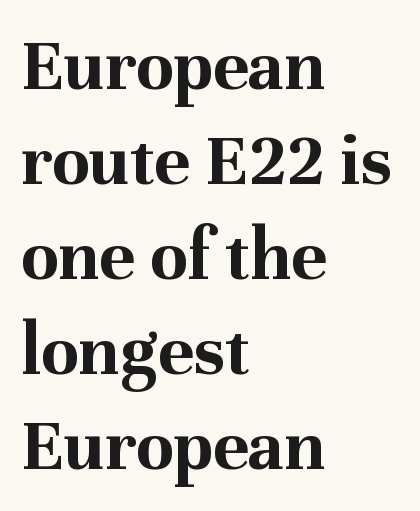
{"serif": "yes", "italic": "no", "bold": "yes", "weight": "bold", "width": "normal", "stroke_contrast": "medium", "x_height": "medium", "monospaced": "no", "underline": "no", "align": "left", "line_spacing": "normal", "line_spacing_ratio": 1.25, "letter_spacing": "normal", "letter_spacing_em": 0.0, "glyph_px": 76}
